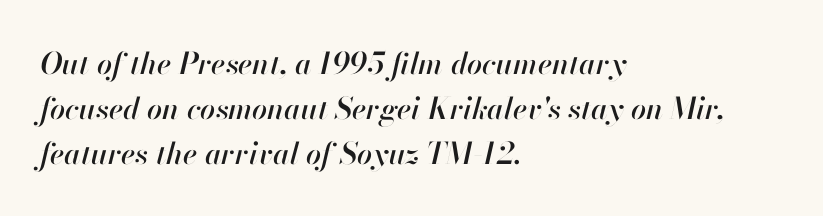
The image shows 30 px text type, italic (leaning right); set left-aligned, normal line spacing (1.5x), normal letter spacing, not underlined; high stroke contrast and a small x-height.
